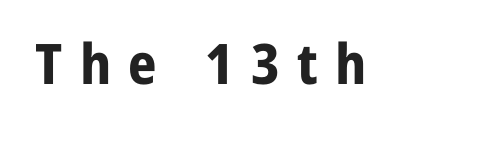
You could only call the tracking loose — the letters float apart. Spacing verdict: proportional, widths tailored to each character. Words float on clear page, feet unadorned. To sum up the face: it is a sans, with no serifs.
